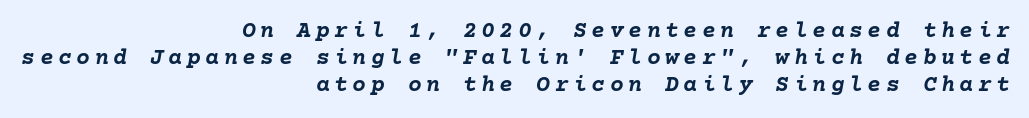
If you drew a line through each stem, it would be angled. Is the block centered? No — it sits flush against the right margin. Descenders are the only things crossing below the line. These words are printed bold, with thick strokes throughout. Glyph-to-glyph distance is far greater than everyday printed text.
